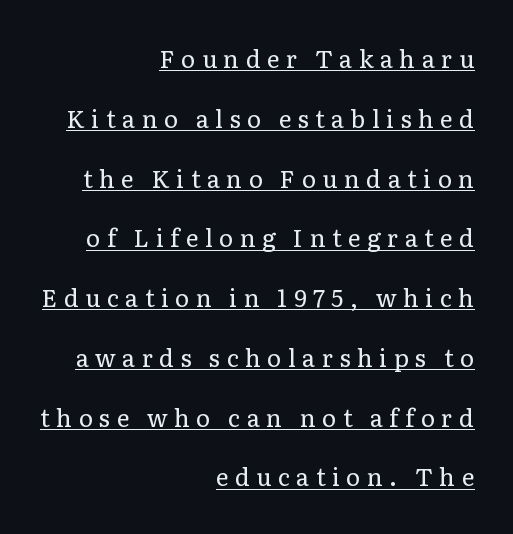
{"italic": "no", "bold": "no", "underline": "yes", "align": "right", "line_spacing": "loose", "line_spacing_ratio": 2.49, "letter_spacing": "wide", "letter_spacing_em": 0.27, "glyph_px": 24}
